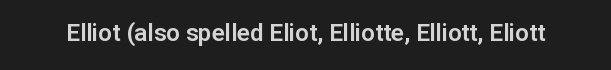
Q: Is the text italic (slanted)? A: No, it is upright.
Q: Is the text underlined? A: No.
Q: Is the spacing between letters normal or unusually wide? A: Normal.
